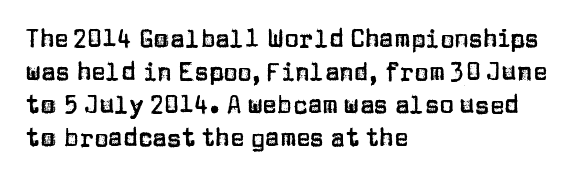
Q: Is the text italic (slanted)? A: No, it is upright.
Q: Is the text underlined? A: No.
Q: How is the paragraph aligned? A: Left-aligned.
Q: Is the spacing between letters normal or unusually wide? A: Normal.
Q: Is the spacing between lines tight, normal or loose? A: Normal.
